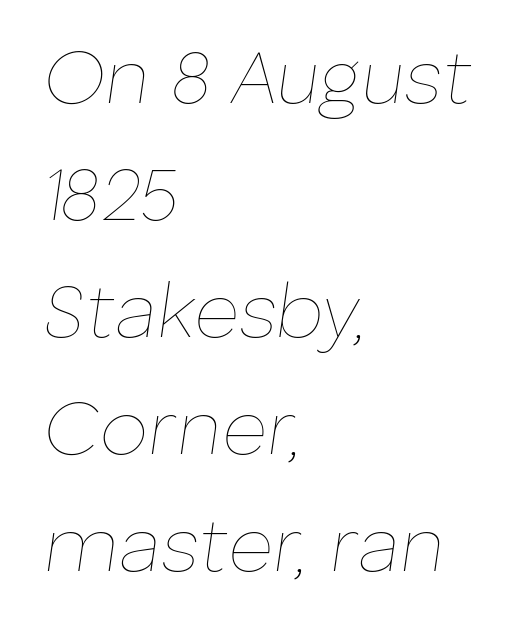
Q: Is the text bold? A: No.
Q: Is the text italic (slanted)? A: Yes, it leans right by about 8 degrees.
Q: Is the text underlined? A: No.
Q: How is the paragraph aligned? A: Left-aligned.
Q: Is the spacing between letters normal or unusually wide? A: Normal.
Q: Is the spacing between lines tight, normal or loose? A: Normal.
Q: Width (condensed, normal, or wide)? A: Normal.
Q: Stroke contrast? A: Low.
Q: x-height? A: Medium.
Q: Monospaced? A: No.
